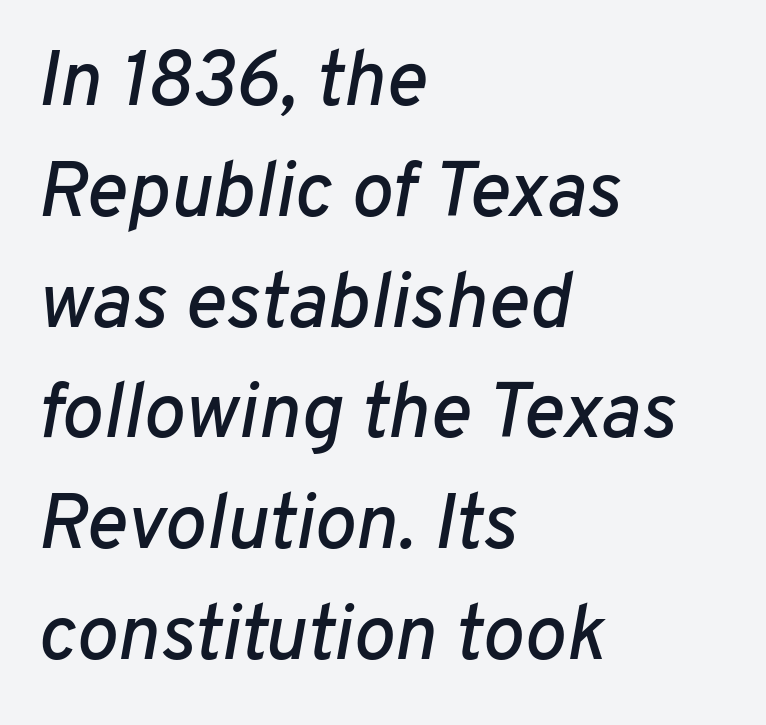
Q: Is the text italic (slanted)? A: Yes, it leans right by about 10 degrees.
Q: Is the text underlined? A: No.
Q: How is the paragraph aligned? A: Left-aligned.
Q: Is the spacing between letters normal or unusually wide? A: Normal.
Q: Is the spacing between lines tight, normal or loose? A: Normal.
Q: Width (condensed, normal, or wide)? A: Normal.
Q: Stroke contrast? A: Low.
Q: x-height? A: Medium.
Q: Monospaced? A: No.
